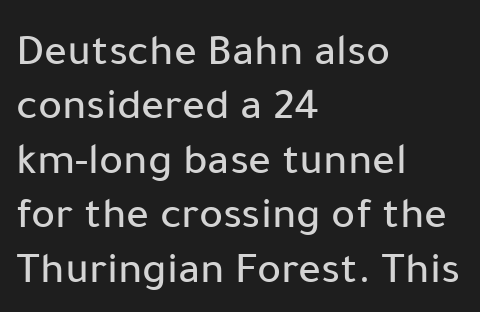
Q: Is the text italic (slanted)? A: No, it is upright.
Q: Is the typeface a serif or a sans-serif typeface? A: Sans-serif.
Q: Is the text underlined? A: No.
Q: How is the paragraph aligned? A: Left-aligned.
Q: Is the spacing between letters normal or unusually wide? A: Normal.
Q: Width (condensed, normal, or wide)? A: Normal.
Q: Stroke contrast? A: Low.
Q: x-height? A: Medium.
Q: Monospaced? A: No.
